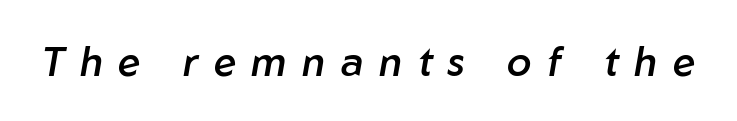
{"italic": "yes", "lean": "right", "slant_degrees": 10, "bold": "semi", "weight": "semibold", "width": "normal", "stroke_contrast": "low", "x_height": "medium", "monospaced": "no", "underline": "no", "letter_spacing": "wide", "letter_spacing_em": 0.39, "glyph_px": 40}
